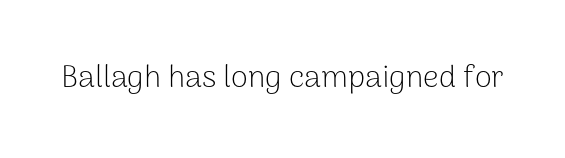
Q: Is the text bold? A: No.
Q: Is the text italic (slanted)? A: No, it is upright.
Q: Is the typeface a serif or a sans-serif typeface? A: Sans-serif.
Q: Is the text underlined? A: No.
Q: Is the spacing between letters normal or unusually wide? A: Normal.
Q: Width (condensed, normal, or wide)? A: Normal.
Q: Stroke contrast? A: Low.
Q: x-height? A: Medium.
Q: Monospaced? A: No.
